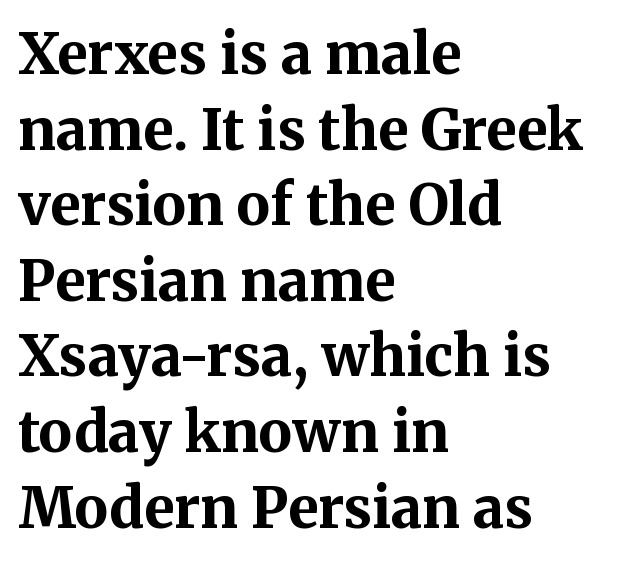
Glance below the letters and you will spot only blank space. Thick stems and heavy bowls — unmistakably bold. In terms of posture, this sample is upright. The letters sit at their default tracking, neither squeezed nor spread.
